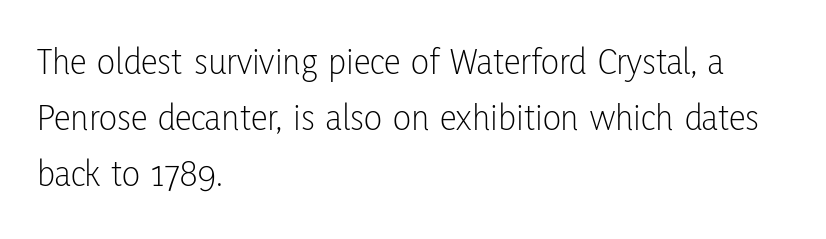
Q: Is the text bold? A: No.
Q: Is the text italic (slanted)? A: No, it is upright.
Q: Is the typeface a serif or a sans-serif typeface? A: Sans-serif.
Q: Is the text underlined? A: No.
Q: How is the paragraph aligned? A: Left-aligned.
Q: Is the spacing between letters normal or unusually wide? A: Normal.
Q: Is the spacing between lines tight, normal or loose? A: Normal.
Q: Width (condensed, normal, or wide)? A: Condensed.
Q: Stroke contrast? A: Low.
Q: x-height? A: Medium.
Q: Monospaced? A: No.
